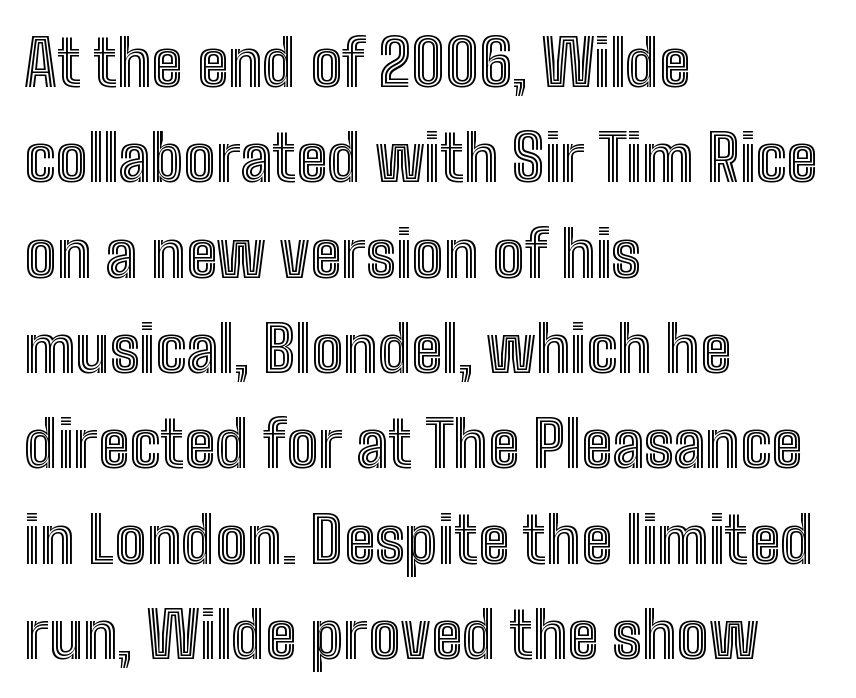
{"italic": "no", "width": "condensed", "x_height": "medium", "monospaced": "no", "underline": "no", "align": "left", "line_spacing": "normal", "line_spacing_ratio": 1.49, "letter_spacing": "normal", "letter_spacing_em": 0.0, "glyph_px": 64}
